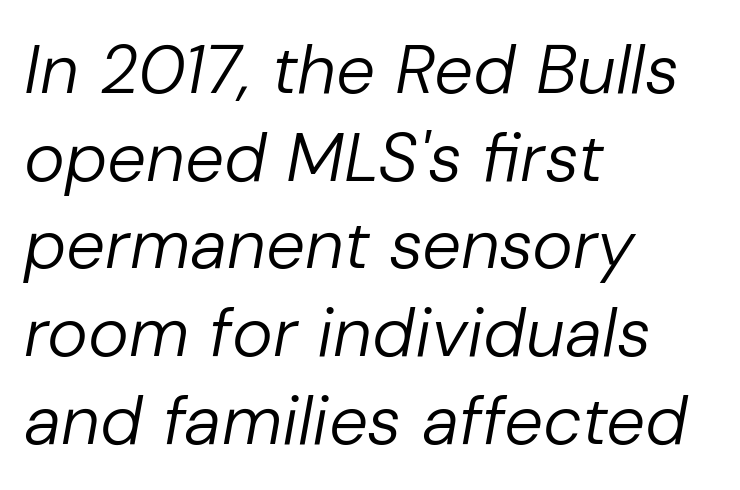
Q: Is the text bold? A: No.
Q: Is the text italic (slanted)? A: Yes, it leans right by about 10 degrees.
Q: Is the text underlined? A: No.
Q: How is the paragraph aligned? A: Left-aligned.
Q: Is the spacing between letters normal or unusually wide? A: Normal.
Q: Is the spacing between lines tight, normal or loose? A: Normal.
Q: Width (condensed, normal, or wide)? A: Normal.
Q: Stroke contrast? A: Low.
Q: x-height? A: Medium.
Q: Monospaced? A: No.
